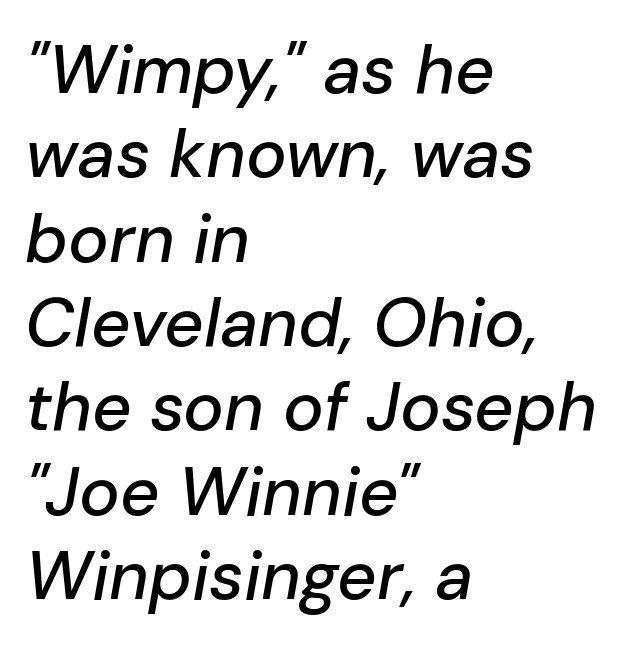
The image shows 68 px text type, italic (leaning right); set left-aligned, line spacing 1.24x, normal letter spacing, not underlined; low stroke contrast and a medium x-height.
